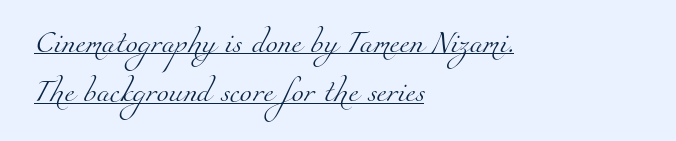
These lines stack with their left ends in a neat column. Characters follow at the spacing the type designer built in. Think standard paragraph weight, or any step lighter than that. You could fit nearly another row in the gap between these rows. The glyphs are accompanied by a horizontal stroke just below them.
